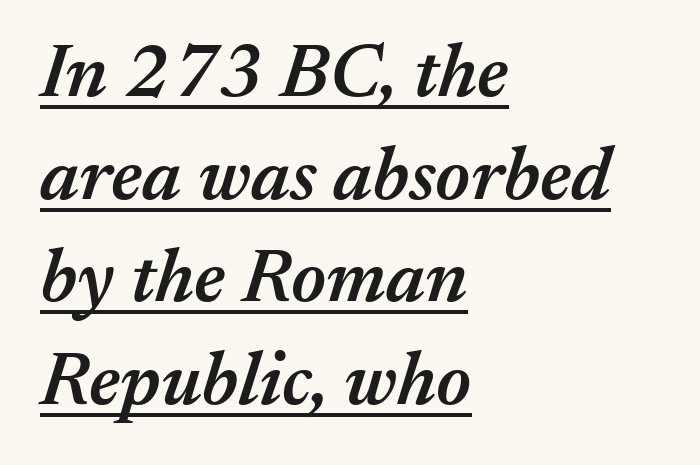
{"italic": "yes", "lean": "right", "slant_degrees": 17, "bold": "semi", "weight": "semibold", "width": "normal", "stroke_contrast": "medium", "x_height": "medium", "monospaced": "no", "underline": "yes", "align": "left", "line_spacing": "normal", "line_spacing_ratio": 1.35, "letter_spacing": "normal", "letter_spacing_em": 0.0, "glyph_px": 76}
